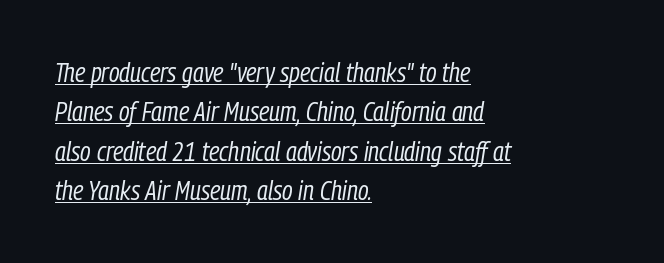
{"italic": "yes", "lean": "right", "slant_degrees": 9, "bold": "no", "underline": "yes", "align": "left", "line_spacing": "normal", "line_spacing_ratio": 1.46, "letter_spacing": "normal", "letter_spacing_em": 0.0, "glyph_px": 27}
